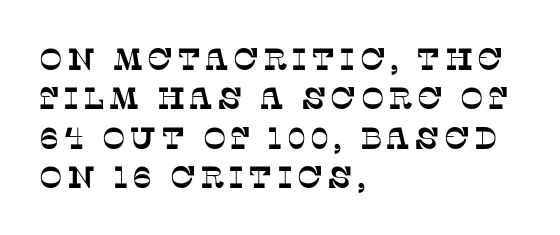
Q: Is the typeface a serif or a sans-serif typeface? A: Serif.
Q: Is the text underlined? A: No.
Q: How is the paragraph aligned? A: Left-aligned.
Q: Is the spacing between lines tight, normal or loose? A: Normal.
Q: Width (condensed, normal, or wide)? A: Normal.
Q: Stroke contrast? A: Low.
Q: x-height? A: Large.
Q: Monospaced? A: No.
